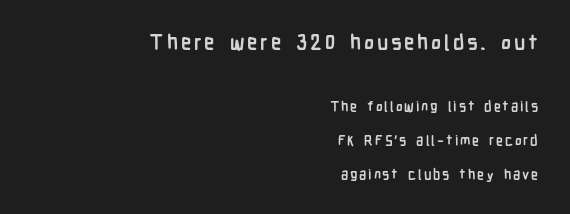
Q: Is the text bold? A: Yes.
Q: Is the text italic (slanted)? A: No, it is upright.
Q: Is the text underlined? A: No.
Q: How is the paragraph aligned? A: Right-aligned.
Q: Is the spacing between lines tight, normal or loose? A: Loose.
Q: Which block of text is set in a larger size, the first (top) or the second (bottom)? A: The first (top) one.
